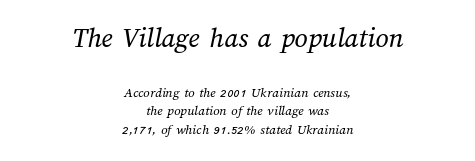
{"bold": "no", "weight": "regular", "width": "normal", "stroke_contrast": "medium", "x_height": "medium", "monospaced": "no", "underline": "no", "align": "center", "line_spacing": "normal", "line_spacing_ratio": 1.33, "letter_spacing": "normal", "letter_spacing_em": 0.0, "larger_block": "first", "size_ratio": 2.07, "glyph_px": 29}
